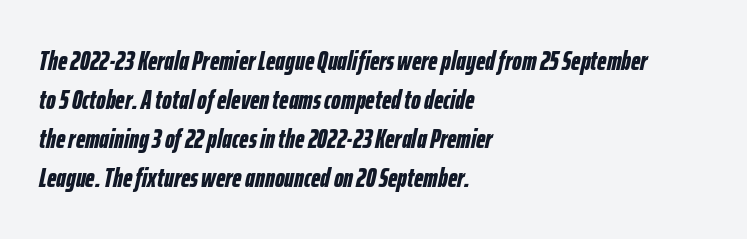
Regular leading. You'd pick this weight for a headline — it's a proper bold. The area under the type is left untouched. Slanted lettering throughout.
